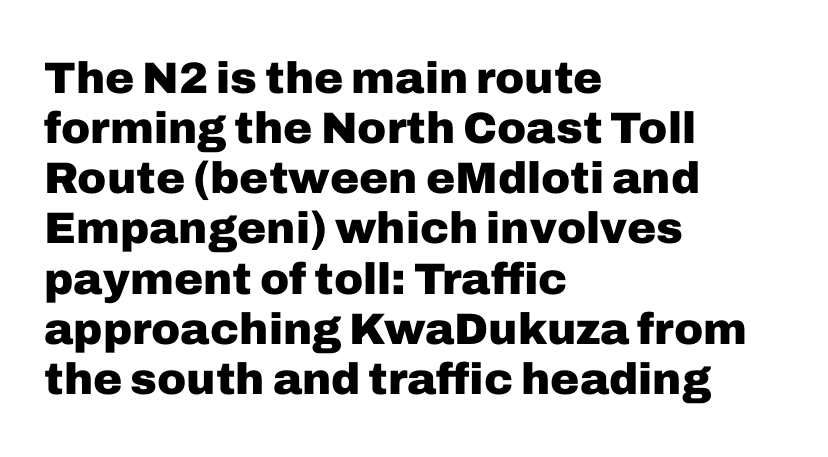
Q: Is the text bold? A: Yes.
Q: Is the text italic (slanted)? A: No, it is upright.
Q: Is the typeface a serif or a sans-serif typeface? A: Sans-serif.
Q: Is the text underlined? A: No.
Q: How is the paragraph aligned? A: Left-aligned.
Q: Is the spacing between letters normal or unusually wide? A: Normal.
Q: Is the spacing between lines tight, normal or loose? A: Tight.
Q: Width (condensed, normal, or wide)? A: Normal.
Q: Stroke contrast? A: Low.
Q: x-height? A: Medium.
Q: Monospaced? A: No.
